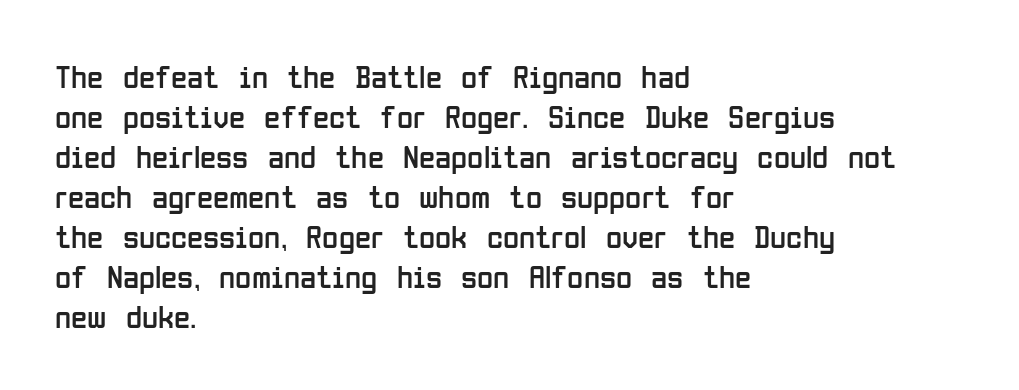
A quiet, ordinary-to-light weight characterises the typeface. The typesetter chose a ragged-right arrangement here. A typesetter would call this proportional, since set widths differ per character. What stands out about the letter spacing? Nothing — it is the standard amount. Regarding serifs, this sample does without them. Decoration check: the copy has no underline.
